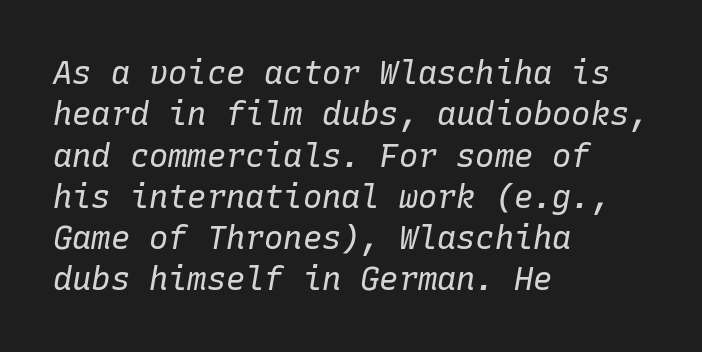
The image shows 32 px regular-weight type, italic (leaning right), monospaced; set left-aligned, normal line spacing (1.29x), normal letter spacing, not underlined; low stroke contrast and a medium x-height.
